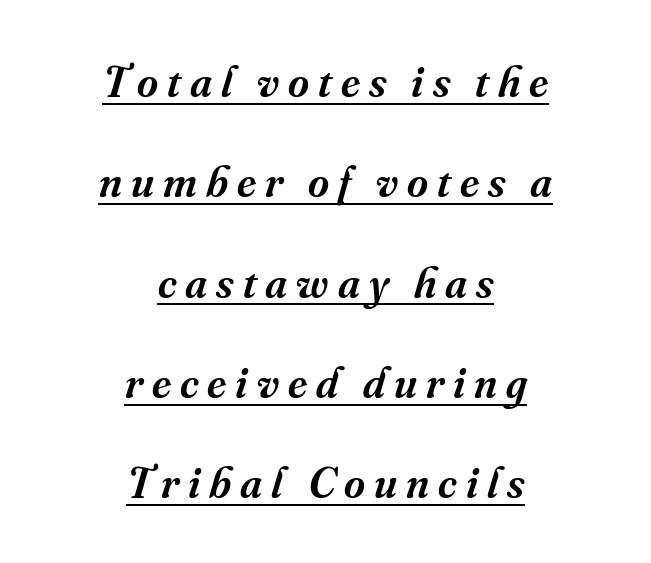
The image shows 45 px semibold serif type, italic (leaning right); set centered, loose line spacing (2.23x), unusually wide letter spacing (+0.2 em), underlined; medium stroke contrast and a small x-height.
